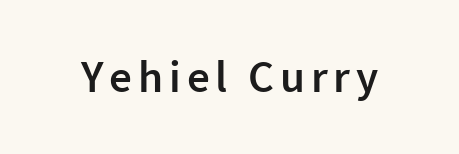
{"serif": "no", "italic": "no", "bold": "semi", "weight": "semibold", "width": "normal", "stroke_contrast": "low", "x_height": "medium", "monospaced": "no", "underline": "no", "glyph_px": 45}
